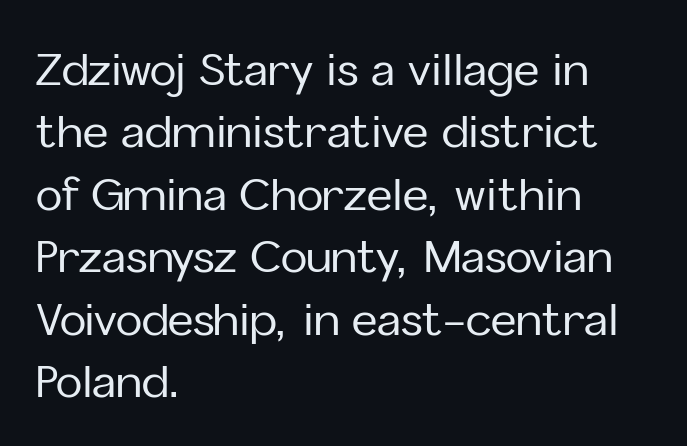
{"serif": "no", "italic": "no", "width": "normal", "stroke_contrast": "low", "x_height": "medium", "monospaced": "no", "underline": "no", "align": "left", "line_spacing": "normal", "line_spacing_ratio": 1.42, "letter_spacing": "normal", "letter_spacing_em": 0.0, "glyph_px": 44}
